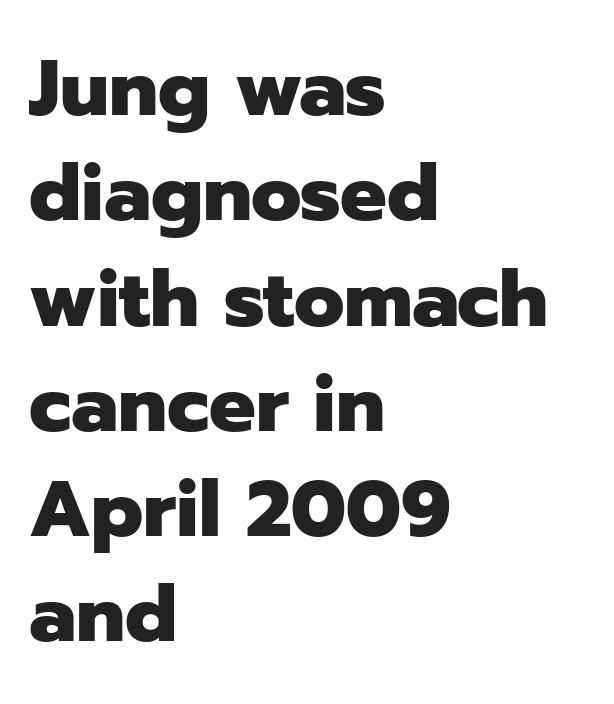
{"serif": "no", "italic": "no", "bold": "yes", "weight": "heavy", "width": "normal", "stroke_contrast": "low", "x_height": "medium", "monospaced": "no", "underline": "no", "align": "left", "line_spacing": "normal", "line_spacing_ratio": 1.35, "letter_spacing": "normal", "letter_spacing_em": 0.0, "glyph_px": 78}
